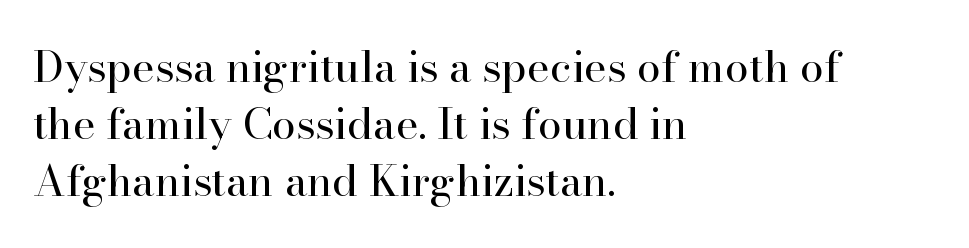
Horizontal bands of white between lines are of average thickness. The line texture is even and compact thanks to regular tracking. I'd call this a serif setting — the letters wear small feet. The glyphs are unaccompanied by any horizontal stroke below them.
